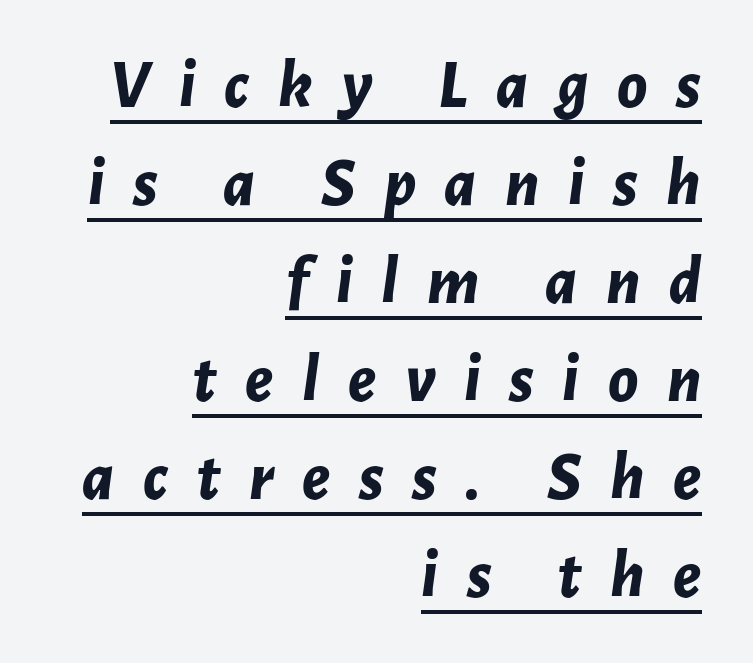
Q: Is the text bold? A: Yes.
Q: Is the text italic (slanted)? A: Yes, it leans right by about 7 degrees.
Q: Is the text underlined? A: Yes.
Q: How is the paragraph aligned? A: Right-aligned.
Q: Is the spacing between letters normal or unusually wide? A: Unusually wide.
Q: Is the spacing between lines tight, normal or loose? A: Normal.
Q: Width (condensed, normal, or wide)? A: Normal.
Q: Stroke contrast? A: Low.
Q: x-height? A: Medium.
Q: Monospaced? A: No.
